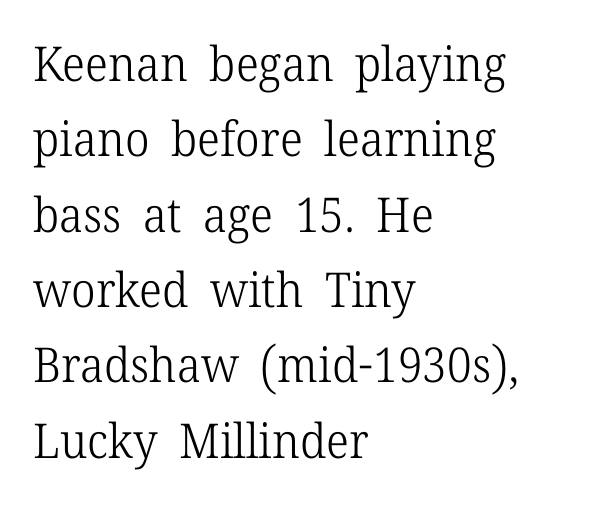
{"serif": "yes", "italic": "no", "bold": "no", "weight": "light", "width": "normal", "stroke_contrast": "low", "x_height": "medium", "monospaced": "no", "underline": "no", "align": "left", "line_spacing": "normal", "line_spacing_ratio": 1.57, "letter_spacing": "normal", "letter_spacing_em": 0.0, "glyph_px": 48}
